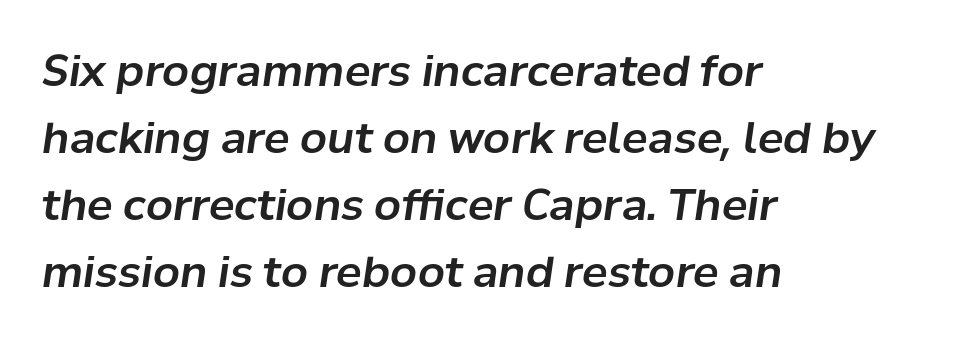
The image shows 43 px text type, italic (leaning right); set left-aligned, normal line spacing (1.56x), normal letter spacing, not underlined; low stroke contrast and a medium x-height.
